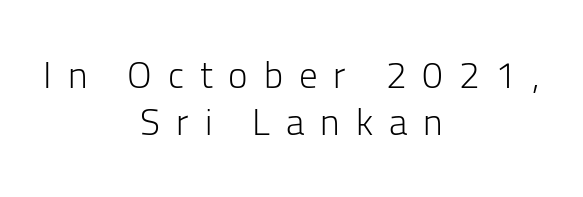
The image shows 37 px light sans-serif type, upright; set centered, normal line spacing (1.28x), unusually wide letter spacing (+0.43 em), not underlined; low stroke contrast and a medium x-height.
